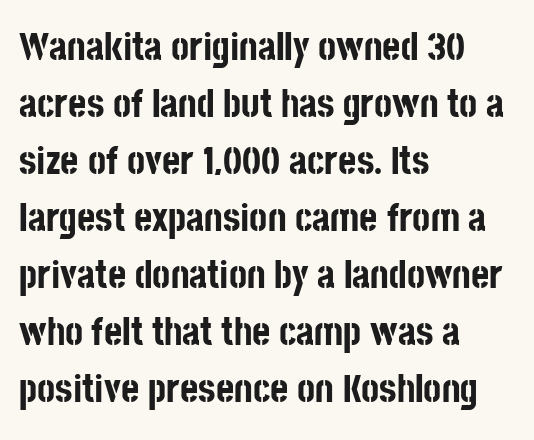
{"serif": "no", "italic": "no", "bold": "yes", "weight": "bold", "width": "condensed", "stroke_contrast": "low", "x_height": "large", "monospaced": "no", "underline": "no", "align": "left", "line_spacing": "normal", "line_spacing_ratio": 1.46, "letter_spacing": "normal", "letter_spacing_em": 0.0, "glyph_px": 39}
